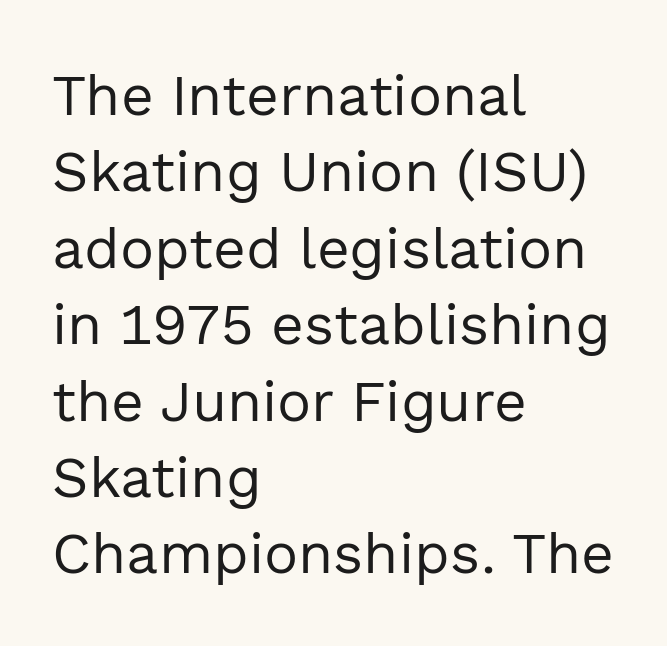
Is this a fixed-width face? No — the glyphs have proportional, varying widths. This is the regular roman posture of the typeface. The typesetter chose a ragged-right arrangement here. Normally led — the rows are evenly, conventionally spaced. No letter is thick-stroked: the sample isn't bold.
